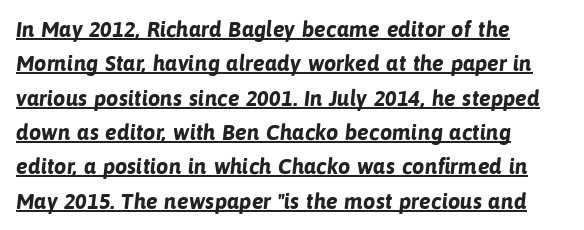
Evenly set lines give the paragraph a standard silhouette. The specimen includes a rule beneath the text block's lines. Horizontal alignment here is leftward, the default for most running prose. The passage shown is emphatically bold. This sample uses plain, unmodified letter spacing.
